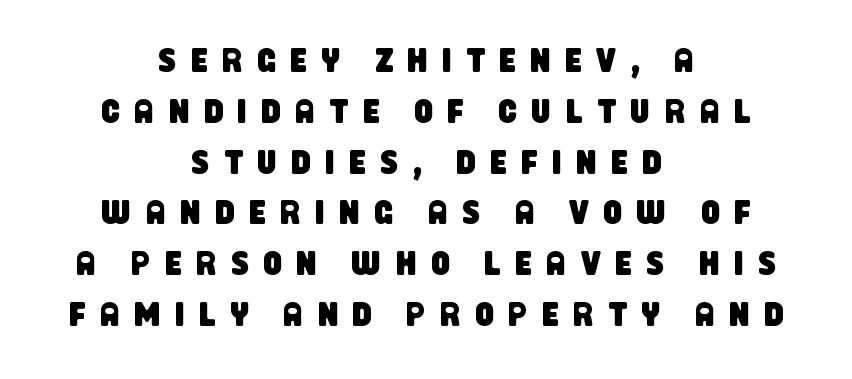
Q: Is the typeface a serif or a sans-serif typeface? A: Sans-serif.
Q: Is the text underlined? A: No.
Q: How is the paragraph aligned? A: Centered.
Q: Is the spacing between letters normal or unusually wide? A: Unusually wide.
Q: Is the spacing between lines tight, normal or loose? A: Normal.
Q: Width (condensed, normal, or wide)? A: Condensed.
Q: Stroke contrast? A: Low.
Q: x-height? A: Large.
Q: Monospaced? A: No.
